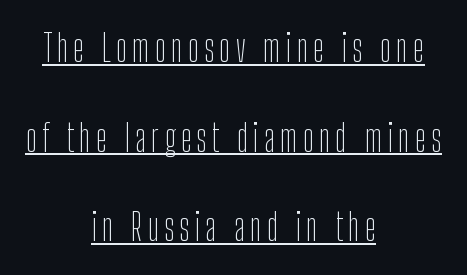
The image shows 38 px thin, condensed sans-serif type, upright; set centered, loose line spacing (2.36x), underlined; low stroke contrast and a medium x-height.
